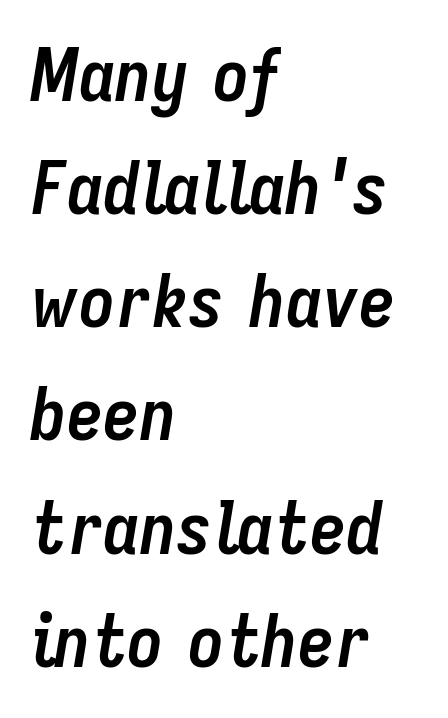
{"italic": "yes", "lean": "right", "slant_degrees": 9, "bold": "yes", "weight": "semibold", "width": "condensed", "stroke_contrast": "low", "x_height": "medium", "monospaced": "no", "underline": "no", "align": "left", "line_spacing": "normal", "line_spacing_ratio": 1.55, "letter_spacing": "normal", "letter_spacing_em": 0.0, "glyph_px": 73}
